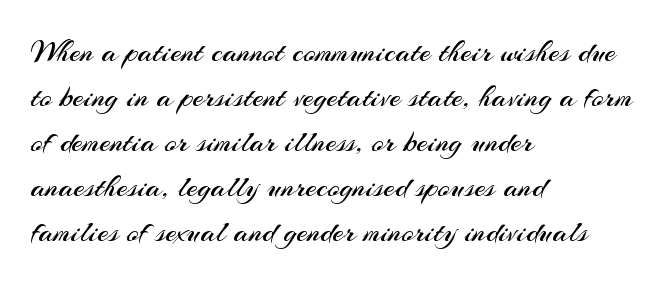
A clean baseline with only descenders dipping below it. Character widths vary here, with narrow letters taking less room than wide ones. Weight: not bold — regular or lighter.
